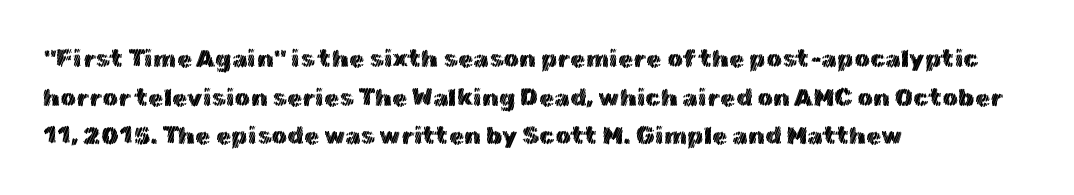
The image shows 25 px text type, upright; set left-aligned, normal line spacing (1.55x), normal letter spacing, not underlined.
